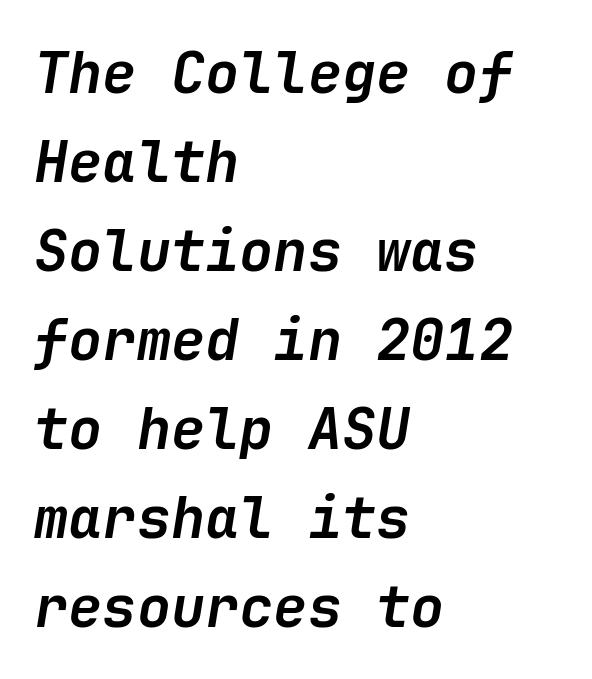
Q: Is the text bold? A: Yes.
Q: Is the text italic (slanted)? A: Yes, it leans right by about 9 degrees.
Q: Is the text underlined? A: No.
Q: How is the paragraph aligned? A: Left-aligned.
Q: Is the spacing between letters normal or unusually wide? A: Normal.
Q: Is the spacing between lines tight, normal or loose? A: Normal.
Q: Width (condensed, normal, or wide)? A: Normal.
Q: Stroke contrast? A: Low.
Q: x-height? A: Medium.
